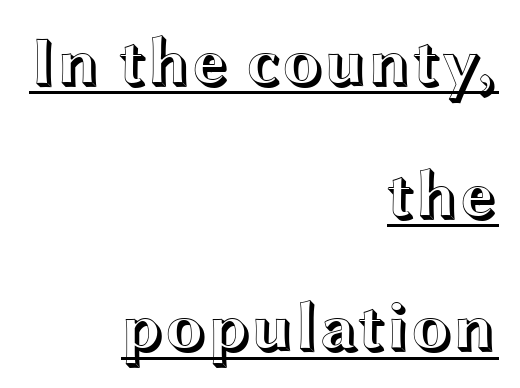
Q: Is the text italic (slanted)? A: No, it is upright.
Q: Is the text underlined? A: Yes.
Q: How is the paragraph aligned? A: Right-aligned.
Q: Is the spacing between letters normal or unusually wide? A: Normal.
Q: Is the spacing between lines tight, normal or loose? A: Loose.
Q: Width (condensed, normal, or wide)? A: Wide.
Q: x-height? A: Medium.
Q: Monospaced? A: No.
